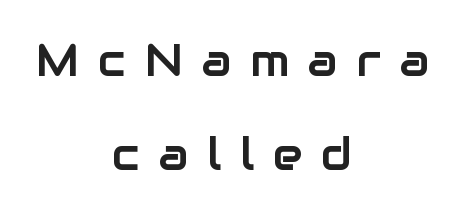
Q: Is the text italic (slanted)? A: No, it is upright.
Q: Is the typeface a serif or a sans-serif typeface? A: Sans-serif.
Q: Is the text underlined? A: No.
Q: How is the paragraph aligned? A: Centered.
Q: Is the spacing between letters normal or unusually wide? A: Unusually wide.
Q: Is the spacing between lines tight, normal or loose? A: Loose.
Q: Width (condensed, normal, or wide)? A: Normal.
Q: Stroke contrast? A: Low.
Q: x-height? A: Medium.
Q: Monospaced? A: No.
